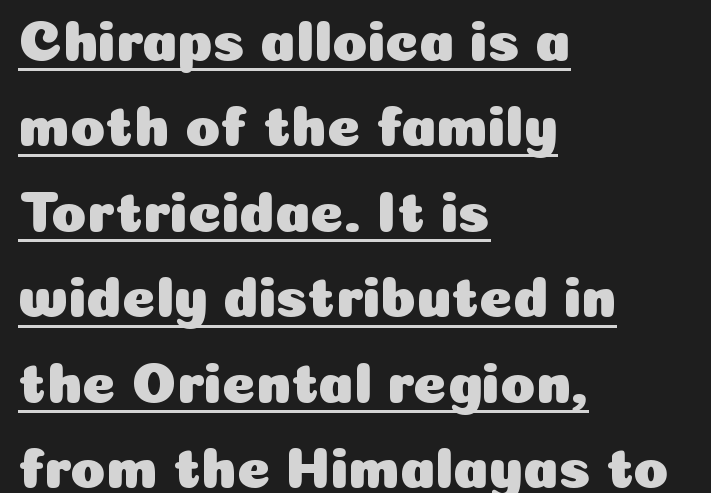
The text was rendered using a sans face with plain stroke endings. The passage shown is typed in a proportional face where columns would drift. The lettering holds an erect, upright posture throughout. The line texture is even and compact thanks to regular tracking. If you measured baseline to baseline, you'd find a middling distance. One-word summary of the alignment: left.
